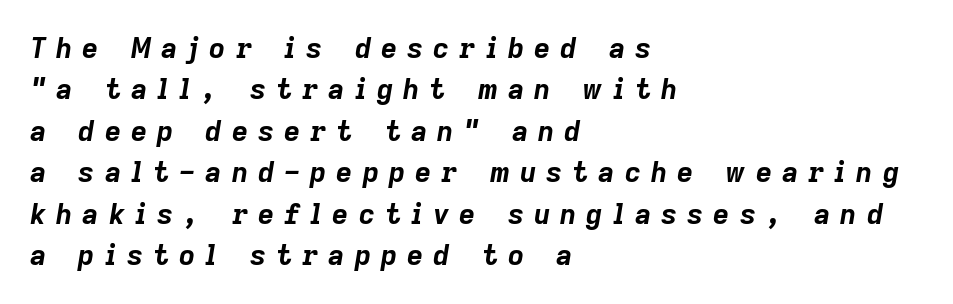
The passage shown leans; its letterforms are oblique. Glyph-to-glyph distance is far greater than everyday printed text. The block of text has a typical density, with ordinary space between rows. Letters rest on an invisible, unmarked baseline. These lines are rendered in a variable-pitch font. Casual observation: everything's shoved over to the left.
